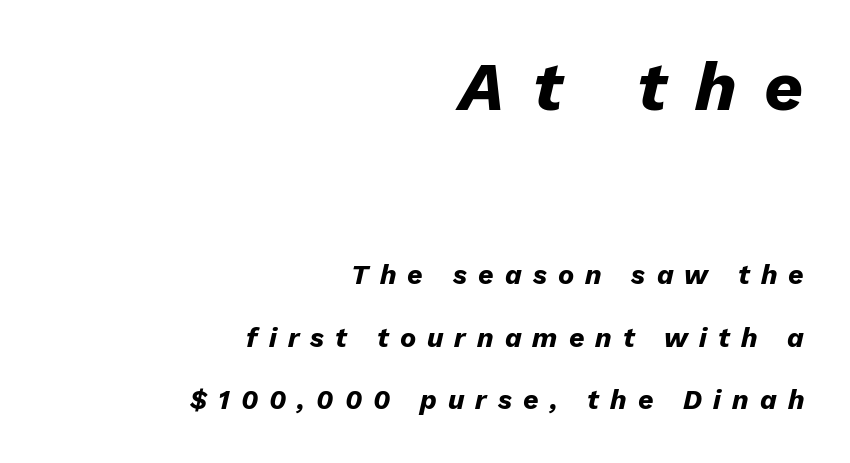
Is there much room between lines? Yes — plenty of vertical air separates them. Every letter is thick-stroked: bold, no question. Clear beneath every line of the passage. Note the varied advance widths — an 'i' is clearly narrower than an 'm'.
